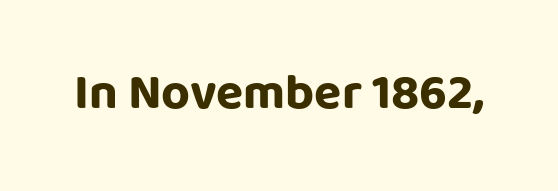
{"serif": "no", "italic": "no", "bold": "yes", "weight": "bold", "width": "normal", "stroke_contrast": "low", "x_height": "large", "monospaced": "no", "underline": "no", "letter_spacing": "normal", "letter_spacing_em": 0.0, "glyph_px": 50}
